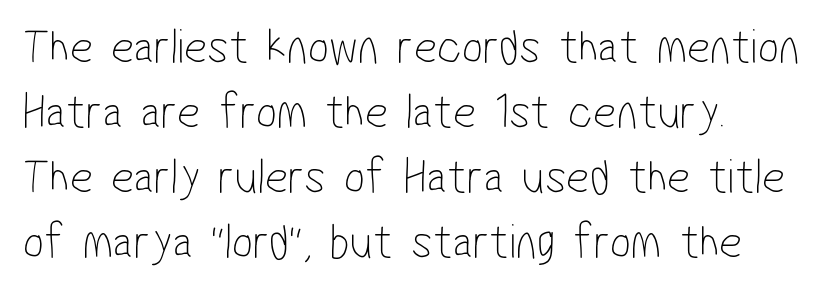
The image shows 50 px thin, condensed sans-serif type; set left-aligned, normal line spacing (1.3x), normal letter spacing, not underlined; low stroke contrast and a medium x-height.
